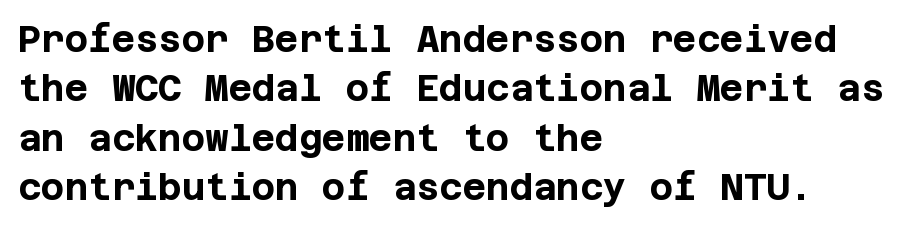
{"serif": "no", "italic": "no", "bold": "yes", "weight": "bold", "width": "normal", "stroke_contrast": "low", "x_height": "large", "underline": "no", "align": "left", "line_spacing": "normal", "line_spacing_ratio": 1.37, "letter_spacing": "normal", "letter_spacing_em": 0.0, "glyph_px": 36}
